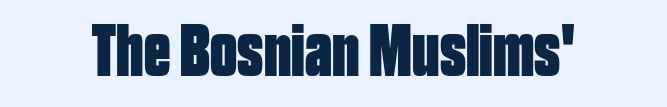
The image shows 75 px bold, condensed sans-serif type, upright; set normal letter spacing, not underlined; low stroke contrast and a large x-height.
